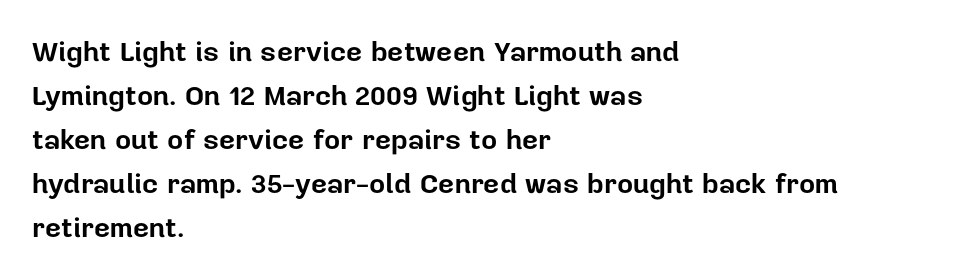
The image shows 28 px bold sans-serif type, upright; set left-aligned, normal line spacing (1.57x), normal letter spacing, not underlined; low stroke contrast and a medium x-height.
